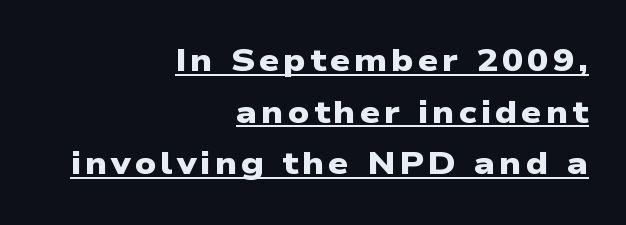
The rendering uses a bold face; every stroke is thick and dark. The type family on display is of the sans-serif kind. Caption: lettering with a line underneath. Spacing verdict: proportional, widths tailored to each character. The paragraph shown leans on its right margin.
